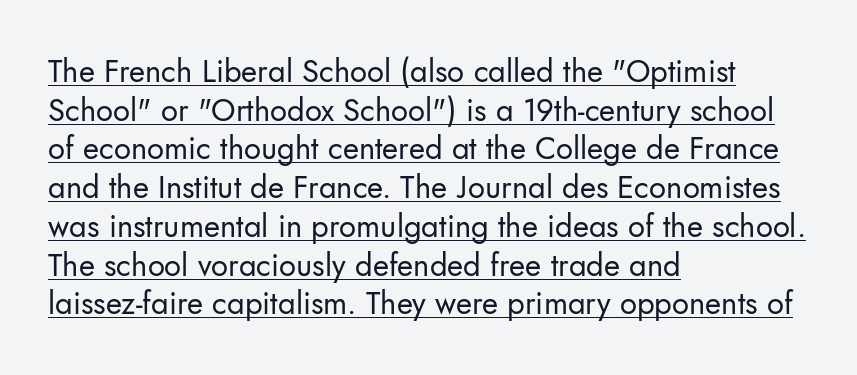
Q: Is the text bold? A: No.
Q: Is the text italic (slanted)? A: No, it is upright.
Q: Is the typeface a serif or a sans-serif typeface? A: Sans-serif.
Q: Is the text underlined? A: Yes.
Q: How is the paragraph aligned? A: Left-aligned.
Q: Is the spacing between letters normal or unusually wide? A: Normal.
Q: Is the spacing between lines tight, normal or loose? A: Normal.
Q: Width (condensed, normal, or wide)? A: Normal.
Q: Stroke contrast? A: Low.
Q: x-height? A: Small.
Q: Monospaced? A: No.
